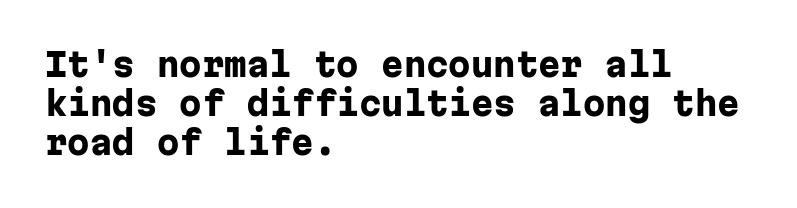
{"serif": "no", "italic": "no", "bold": "yes", "weight": "heavy", "width": "normal", "stroke_contrast": "low", "x_height": "medium", "monospaced": "yes", "underline": "no", "align": "left", "line_spacing_ratio": 1.22, "letter_spacing": "normal", "letter_spacing_em": 0.0, "glyph_px": 32}
